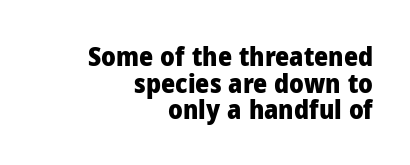
The image shows 27 px bold type, upright; set right-aligned, tight line spacing (0.99x), normal letter spacing, not underlined.
